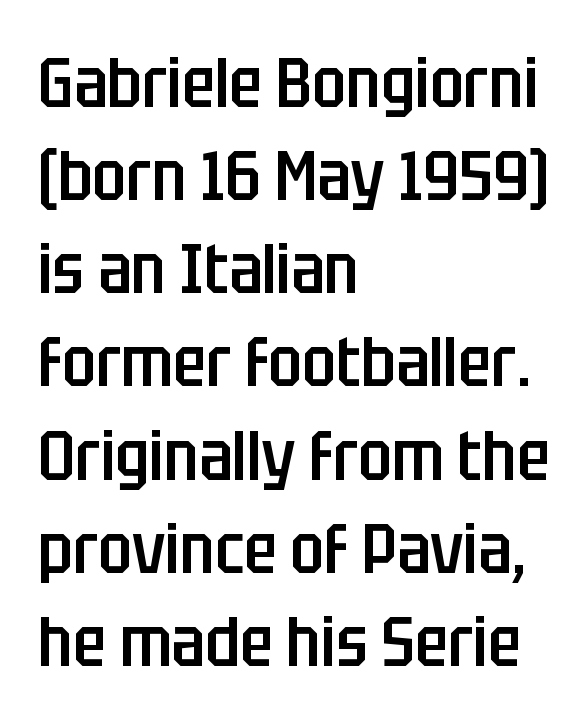
The image shows 69 px semibold, condensed sans-serif type, upright; set left-aligned, normal line spacing (1.35x), normal letter spacing, not underlined; low stroke contrast and a large x-height.
